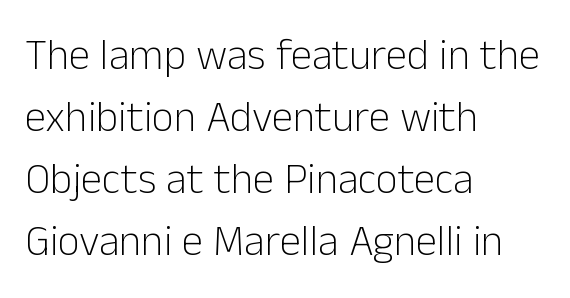
The image shows 43 px light sans-serif type, upright; set left-aligned, normal line spacing (1.44x), normal letter spacing, not underlined; low stroke contrast and a medium x-height.
